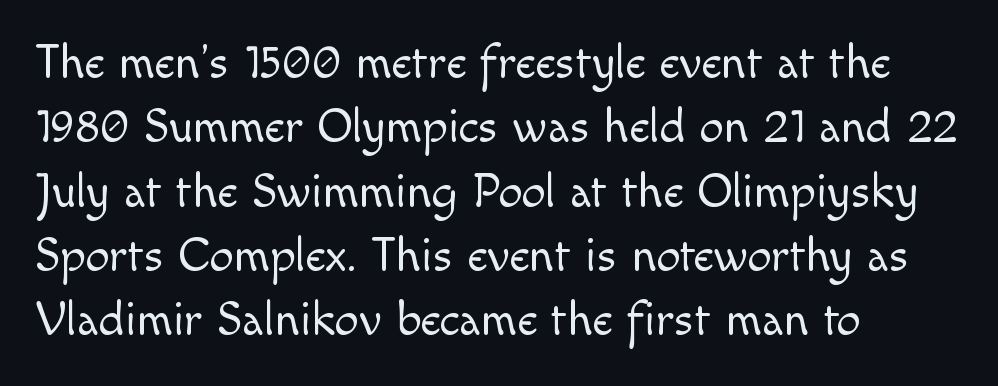
{"serif": "no", "italic": "no", "bold": "no", "weight": "light", "width": "normal", "x_height": "small", "monospaced": "no", "underline": "no", "align": "left", "line_spacing": "normal", "line_spacing_ratio": 1.34, "letter_spacing": "normal", "letter_spacing_em": 0.0, "glyph_px": 48}
